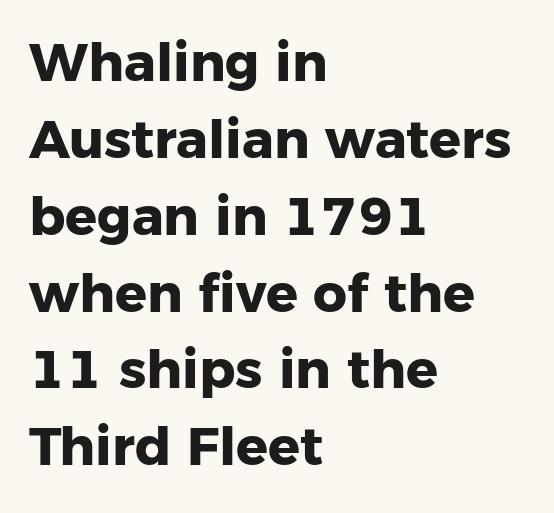
The foot of each line stays bare and open. The glyphs in this specimen are sans serif. Summary of vertical rhythm: regular, with standard interline spacing. The line texture is even and compact thanks to regular tracking.
